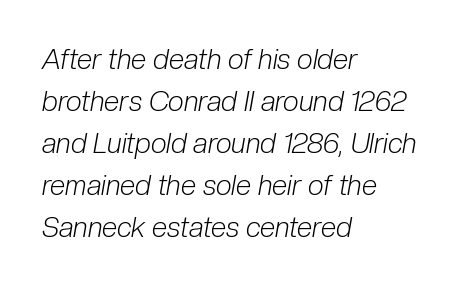
Q: Is the text bold? A: No.
Q: Is the text italic (slanted)? A: Yes, it leans right by about 10 degrees.
Q: Is the text underlined? A: No.
Q: How is the paragraph aligned? A: Left-aligned.
Q: Is the spacing between letters normal or unusually wide? A: Normal.
Q: Is the spacing between lines tight, normal or loose? A: Normal.
Q: Width (condensed, normal, or wide)? A: Condensed.
Q: Stroke contrast? A: Low.
Q: x-height? A: Medium.
Q: Monospaced? A: No.
